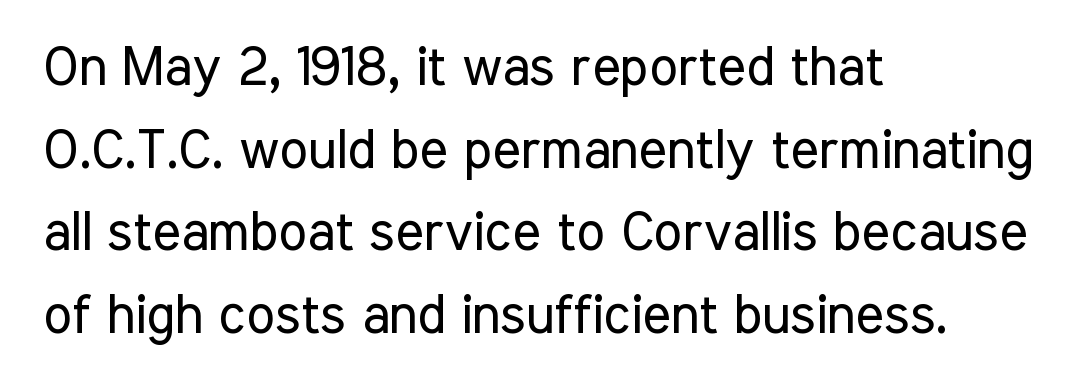
{"serif": "no", "italic": "no", "bold": "no", "weight": "regular", "width": "condensed", "stroke_contrast": "low", "x_height": "medium", "monospaced": "no", "underline": "no", "align": "left", "line_spacing": "normal", "line_spacing_ratio": 1.53, "letter_spacing": "normal", "letter_spacing_em": 0.0, "glyph_px": 54}
